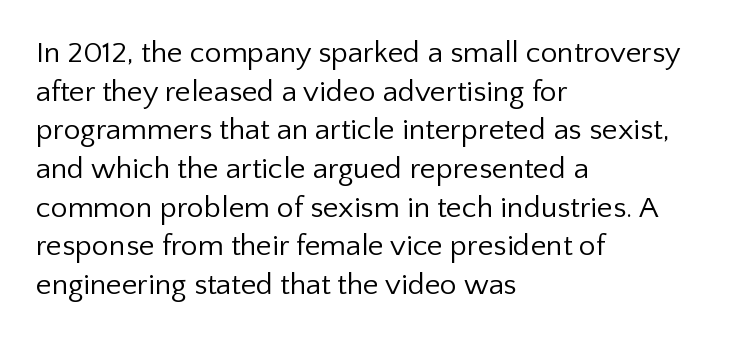
Classification — sans serif. The line texture is even and compact thanks to regular tracking. No italicization has been applied; the sample stays upright. Has an underline been added? It has not.
